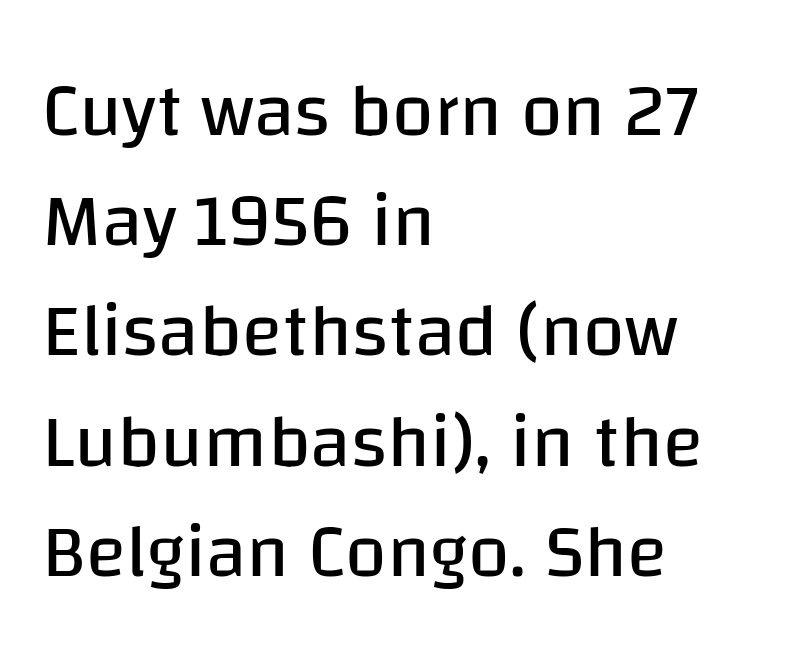
{"serif": "no", "italic": "no", "bold": "no", "weight": "regular", "width": "normal", "stroke_contrast": "low", "x_height": "large", "monospaced": "no", "underline": "no", "align": "left", "line_spacing": "normal", "line_spacing_ratio": 1.47, "letter_spacing": "normal", "letter_spacing_em": 0.0, "glyph_px": 75}
